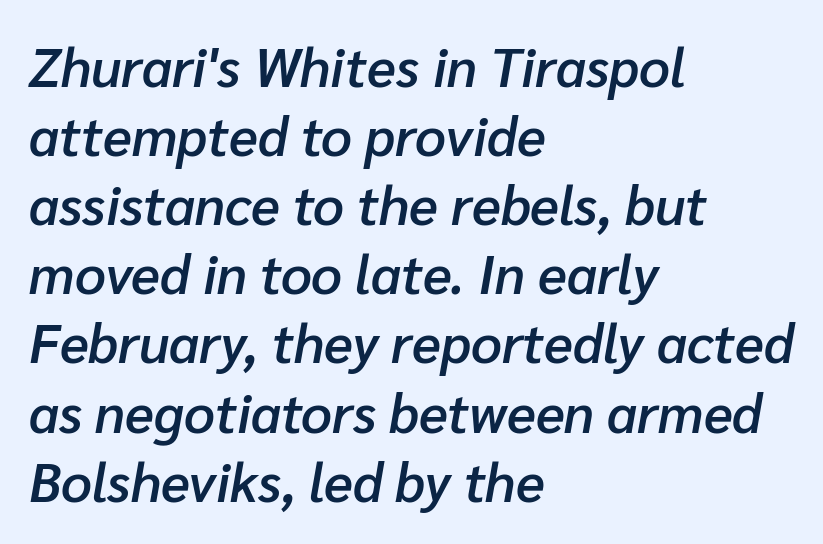
All the whitespace from short lines collects on the right. Normally led — the rows are evenly, conventionally spaced. Standard letterfit; no display-style spreading of the glyphs. The typesetting leans somewhat heavy: a semibold. The passage shown is typed in a proportional face where columns would drift.
